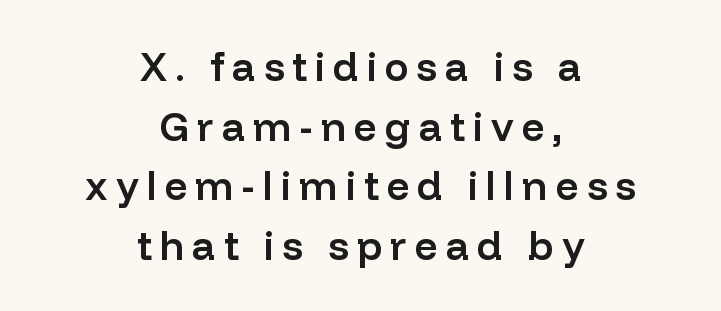
The characters display no serif detailing; their extremities are plain. The passage is arranged like a title page — every line centered. Spacing verdict: proportional, widths tailored to each character. Does the lettering tilt? It doesn't — this is upright. Line spacing here is normal.
